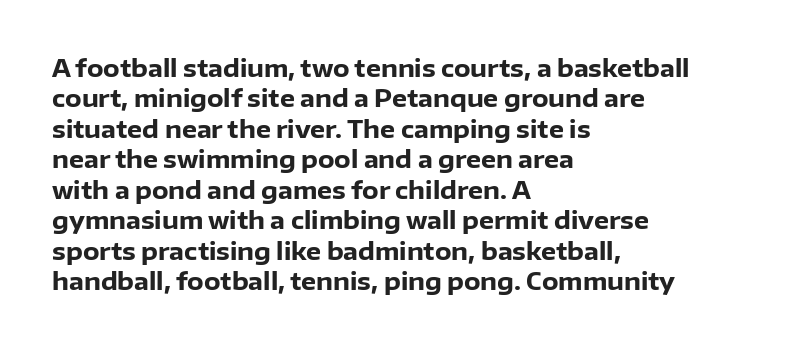
{"italic": "no", "bold": "yes", "underline": "no", "align": "left", "line_spacing": "normal", "line_spacing_ratio": 1.27, "letter_spacing": "normal", "letter_spacing_em": 0.0, "glyph_px": 24}
